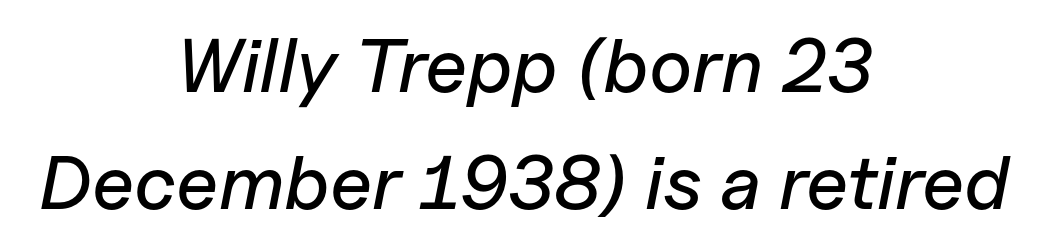
The image shows 76 px text type, italic (leaning right); set centered, normal line spacing (1.54x), normal letter spacing, not underlined; low stroke contrast and a medium x-height.
